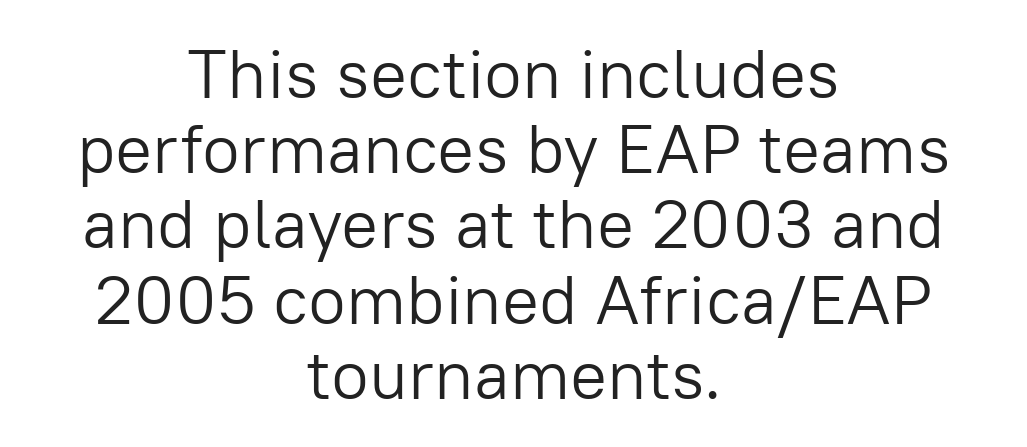
{"serif": "no", "italic": "no", "bold": "no", "weight": "light", "width": "normal", "stroke_contrast": "low", "x_height": "medium", "monospaced": "no", "underline": "no", "align": "center", "line_spacing": "tight", "line_spacing_ratio": 1.09, "letter_spacing": "normal", "letter_spacing_em": 0.0, "glyph_px": 69}
